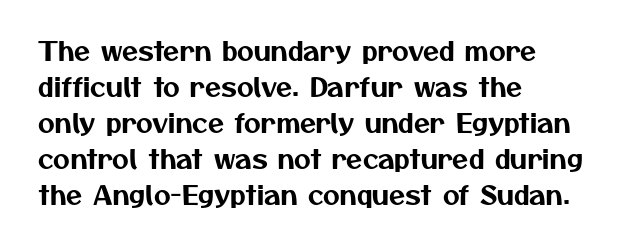
Q: Is the text underlined? A: No.
Q: How is the paragraph aligned? A: Left-aligned.
Q: Is the spacing between letters normal or unusually wide? A: Normal.
Q: Is the spacing between lines tight, normal or loose? A: Normal.
